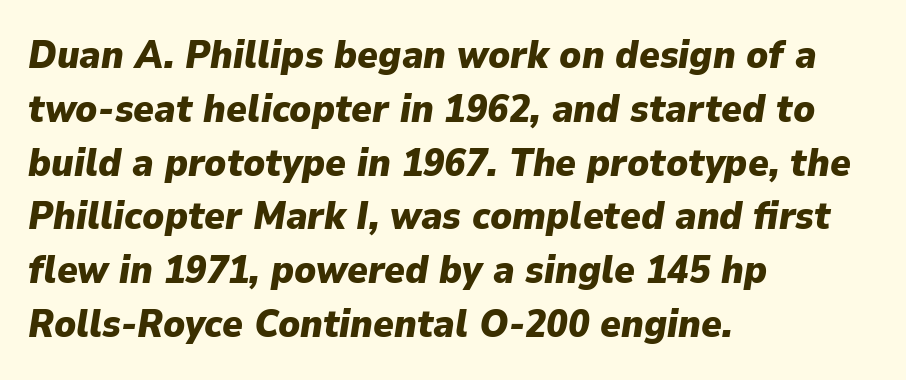
Q: Is the text bold? A: Yes.
Q: Is the text italic (slanted)? A: Yes, it leans right by about 9 degrees.
Q: Is the text underlined? A: No.
Q: How is the paragraph aligned? A: Left-aligned.
Q: Is the spacing between letters normal or unusually wide? A: Normal.
Q: Is the spacing between lines tight, normal or loose? A: Normal.
Q: Width (condensed, normal, or wide)? A: Normal.
Q: Stroke contrast? A: Low.
Q: x-height? A: Medium.
Q: Monospaced? A: No.
